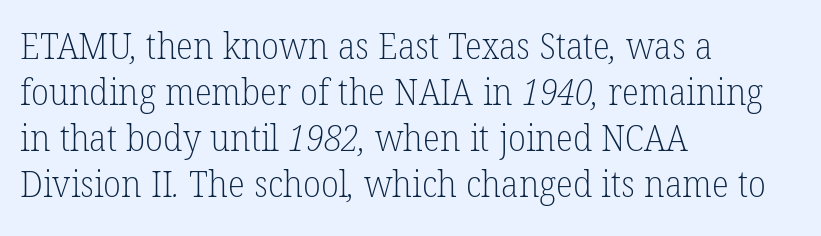
The image shows 36 px light serif type; set left-aligned, normal line spacing (1.28x), normal letter spacing, not underlined; low stroke contrast and a medium x-height.
